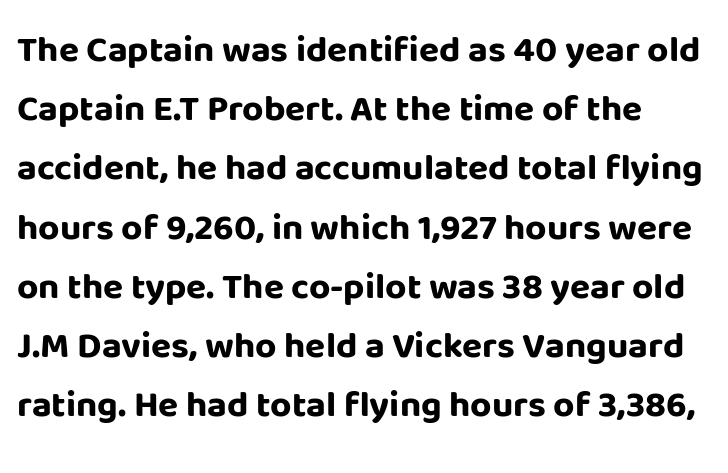
Q: Is the text bold? A: Yes.
Q: Is the text italic (slanted)? A: No, it is upright.
Q: Is the typeface a serif or a sans-serif typeface? A: Sans-serif.
Q: Is the text underlined? A: No.
Q: Is the spacing between letters normal or unusually wide? A: Normal.
Q: Is the spacing between lines tight, normal or loose? A: Normal.
Q: Width (condensed, normal, or wide)? A: Normal.
Q: Stroke contrast? A: Low.
Q: x-height? A: Large.
Q: Monospaced? A: No.
